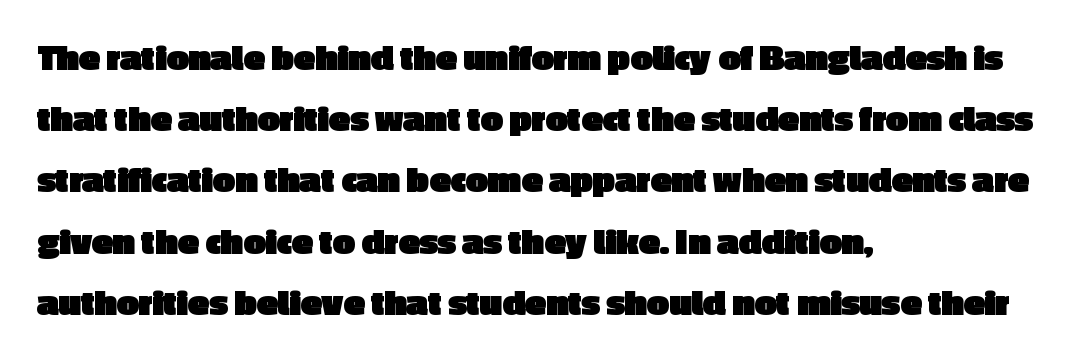
Q: Is the text bold? A: Yes.
Q: Is the text italic (slanted)? A: No, it is upright.
Q: Is the typeface a serif or a sans-serif typeface? A: Sans-serif.
Q: Is the text underlined? A: No.
Q: How is the paragraph aligned? A: Left-aligned.
Q: Is the spacing between letters normal or unusually wide? A: Normal.
Q: Is the spacing between lines tight, normal or loose? A: Normal.
Q: Width (condensed, normal, or wide)? A: Normal.
Q: x-height? A: Medium.
Q: Monospaced? A: No.
